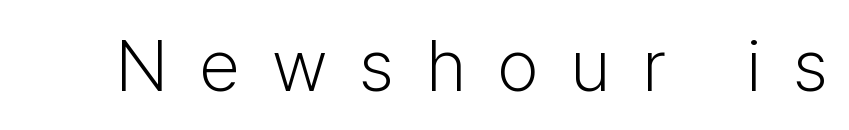
Unlike a traditional serif, this face leaves its strokes unadorned. The space directly below the letters is spotless. Caption: face not bold, strokes unweighted. Characters remain perfectly vertical along every line. This sample uses expanded letter spacing, leaving extra air between glyphs.
